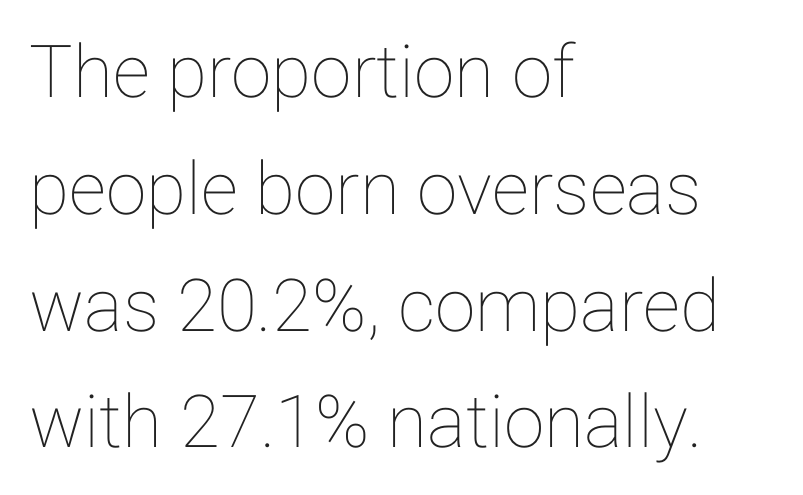
Q: Is the text italic (slanted)? A: No, it is upright.
Q: Is the text underlined? A: No.
Q: How is the paragraph aligned? A: Left-aligned.
Q: Is the spacing between letters normal or unusually wide? A: Normal.
Q: Is the spacing between lines tight, normal or loose? A: Normal.
Q: Width (condensed, normal, or wide)? A: Normal.
Q: Stroke contrast? A: Low.
Q: x-height? A: Medium.
Q: Monospaced? A: No.
